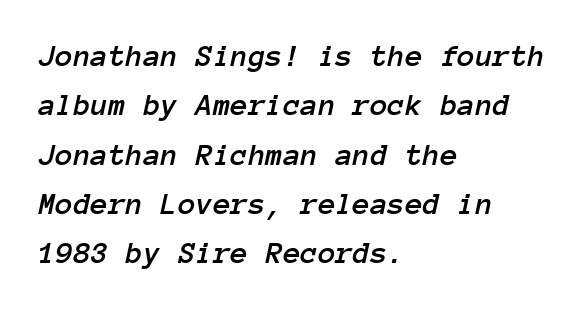
The image shows 32 px text type, italic (leaning right), monospaced; set left-aligned, normal line spacing (1.54x), normal letter spacing, not underlined; low stroke contrast and a medium x-height.
